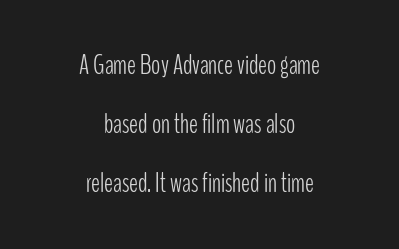
Summary of vertical rhythm: relaxed, with wide interline spacing. Only glyphs here, with clear space below each row. Is there any slant? The stems are plumb. Reading down the block, each line starts at a different indent, mirrored at its end. Stems and bowls with no extra thickness — not bold. Glyph-to-glyph distance matches everyday printed text.
